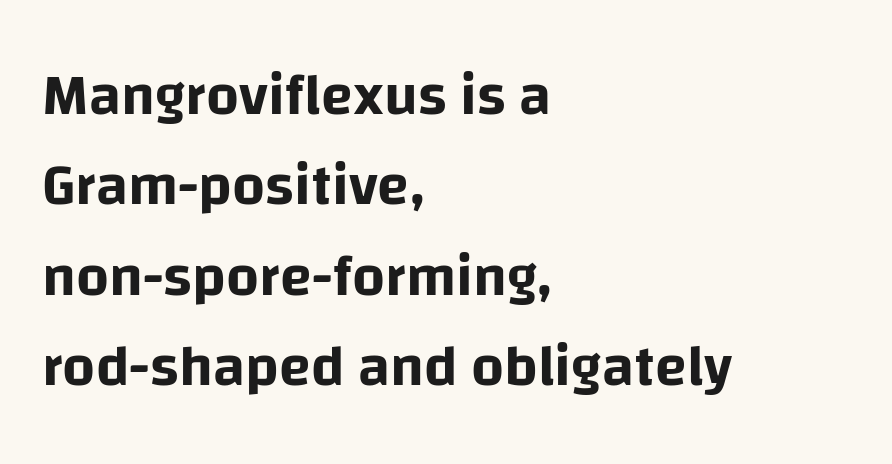
The line-height multiplier appears to be the usual default. Where is the straight margin? On the left. What stands out about the letter spacing? Nothing — it is the standard amount. You can tell from the bare stems that sans-serif type was used. Proportional: the letters do not fall into vertical columns.
